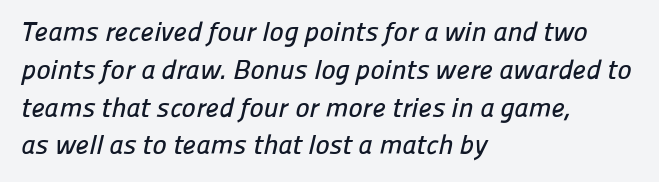
Q: Is the text underlined? A: No.
Q: How is the paragraph aligned? A: Left-aligned.
Q: Is the spacing between letters normal or unusually wide? A: Normal.
Q: Is the spacing between lines tight, normal or loose? A: Normal.
